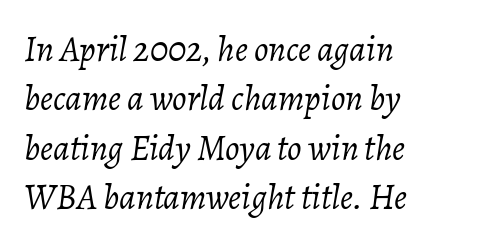
The image shows 36 px light type, italic (leaning right); set left-aligned, normal line spacing (1.37x), normal letter spacing, not underlined; low stroke contrast and a medium x-height.
